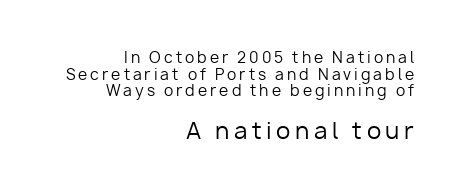
{"italic": "no", "bold": "no", "underline": "no", "align": "right", "line_spacing": "tight", "line_spacing_ratio": 1.11, "letter_spacing": "wide", "letter_spacing_em": 0.2, "larger_block": "second", "size_ratio": 1.53, "glyph_px": 23}
